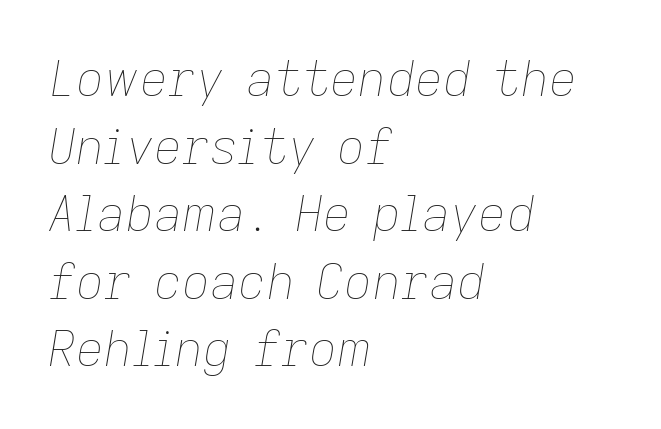
The image shows 49 px thin type, italic (leaning right); set left-aligned, normal line spacing (1.38x), normal letter spacing, not underlined; low stroke contrast and a medium x-height.
